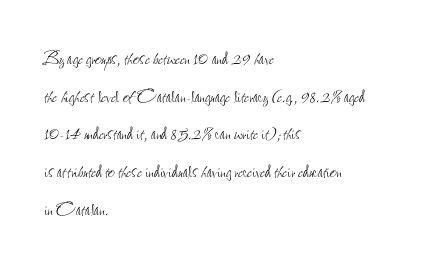
The setting favours the left margin, as ordinary paragraphs usually do. The face looks like a standard text weight, possibly lighter. Each row of text sits above clean, open space.
